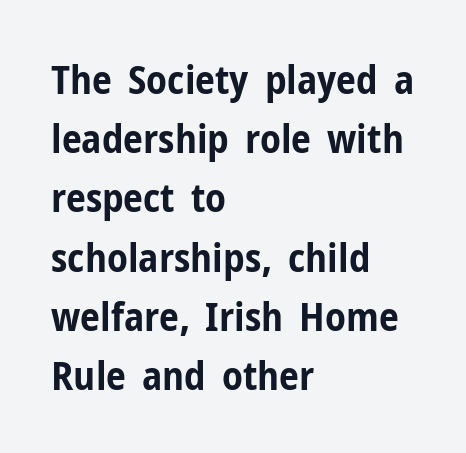
Q: Is the text bold? A: Yes.
Q: Is the text italic (slanted)? A: No, it is upright.
Q: Is the typeface a serif or a sans-serif typeface? A: Sans-serif.
Q: Is the text underlined? A: No.
Q: How is the paragraph aligned? A: Left-aligned.
Q: Is the spacing between letters normal or unusually wide? A: Normal.
Q: Is the spacing between lines tight, normal or loose? A: Normal.
Q: Width (condensed, normal, or wide)? A: Condensed.
Q: Stroke contrast? A: Low.
Q: x-height? A: Medium.
Q: Monospaced? A: No.
